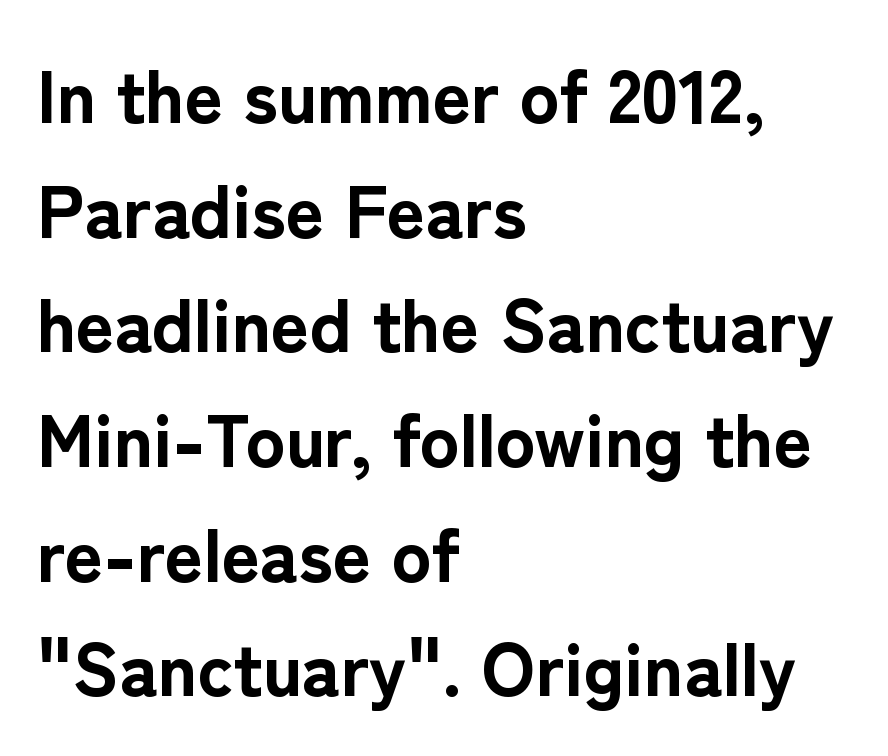
{"serif": "no", "italic": "no", "bold": "yes", "weight": "bold", "width": "normal", "stroke_contrast": "low", "x_height": "medium", "monospaced": "no", "underline": "no", "align": "left", "line_spacing": "normal", "line_spacing_ratio": 1.55, "letter_spacing": "normal", "letter_spacing_em": 0.0, "glyph_px": 74}
